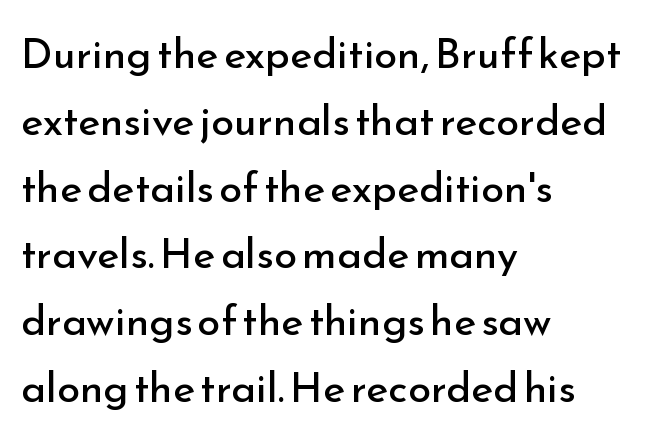
Q: Is the text bold? A: No.
Q: Is the text italic (slanted)? A: No, it is upright.
Q: Is the typeface a serif or a sans-serif typeface? A: Sans-serif.
Q: Is the text underlined? A: No.
Q: How is the paragraph aligned? A: Left-aligned.
Q: Is the spacing between letters normal or unusually wide? A: Normal.
Q: Is the spacing between lines tight, normal or loose? A: Normal.
Q: Width (condensed, normal, or wide)? A: Normal.
Q: Stroke contrast? A: Low.
Q: x-height? A: Small.
Q: Monospaced? A: No.
